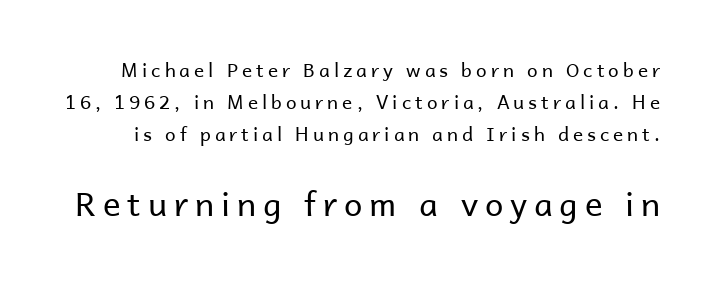
The image shows 33 px regular-weight sans-serif type, upright; set normal line spacing (1.68x), unusually wide letter spacing (+0.21 em), not underlined; the second (bottom) block is 1.74x larger; low stroke contrast and a medium x-height.
